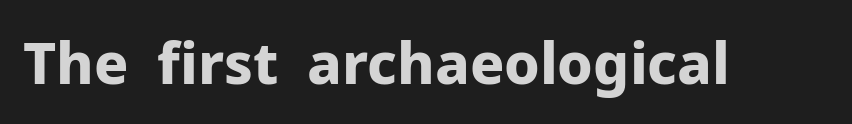
{"serif": "no", "italic": "no", "bold": "yes", "weight": "bold", "width": "normal", "stroke_contrast": "low", "x_height": "medium", "monospaced": "no", "underline": "no", "letter_spacing": "normal", "letter_spacing_em": 0.0, "glyph_px": 57}
